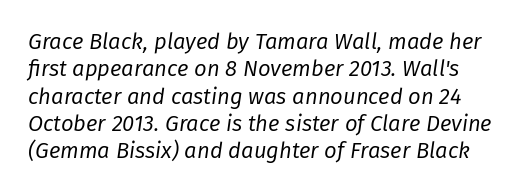
The image shows 22 px text type, italic (leaning right); set line spacing 1.24x, normal letter spacing, not underlined.
